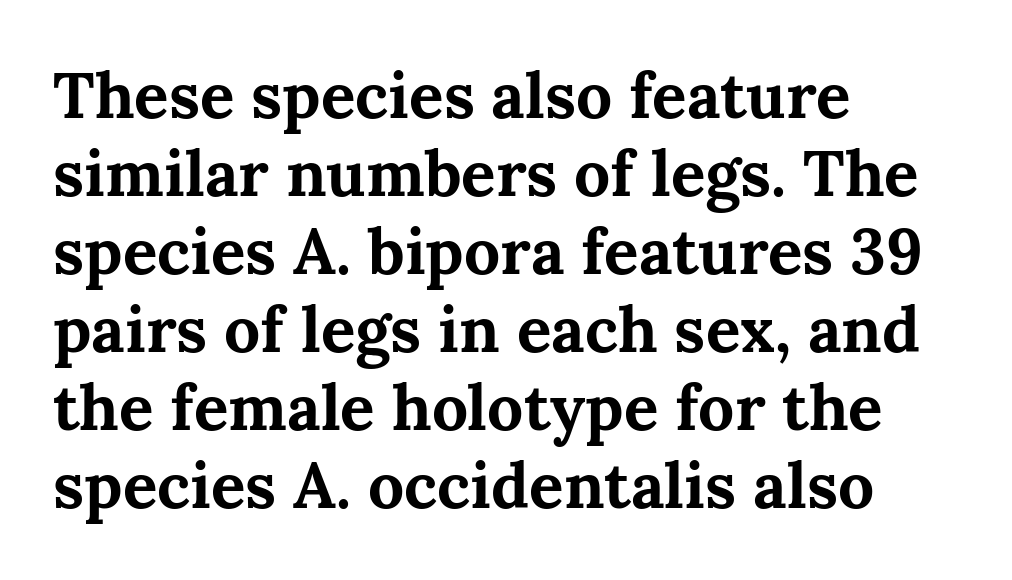
Check where the strokes stop: tiny serifs finish them off. This is roman type, the default non-slanted kind. Is this a fixed-width face? No — the glyphs have proportional, varying widths. In terms of weight, the rendering is a true, heavy bold. The space directly below the letters is spotless.
